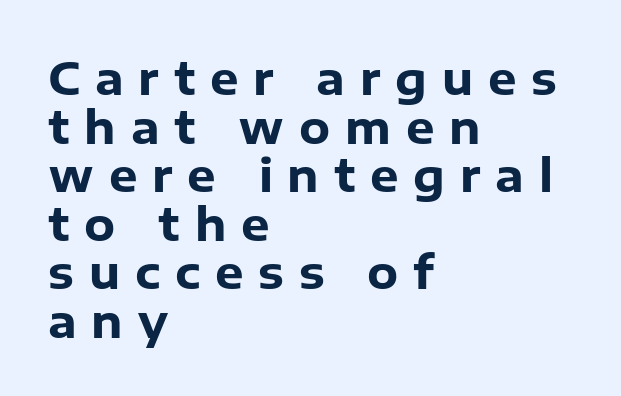
{"serif": "no", "italic": "no", "bold": "yes", "weight": "heavy", "width": "normal", "stroke_contrast": "low", "x_height": "medium", "monospaced": "no", "underline": "no", "align": "left", "line_spacing": "tight", "line_spacing_ratio": 1.08, "letter_spacing": "wide", "letter_spacing_em": 0.33, "glyph_px": 45}
